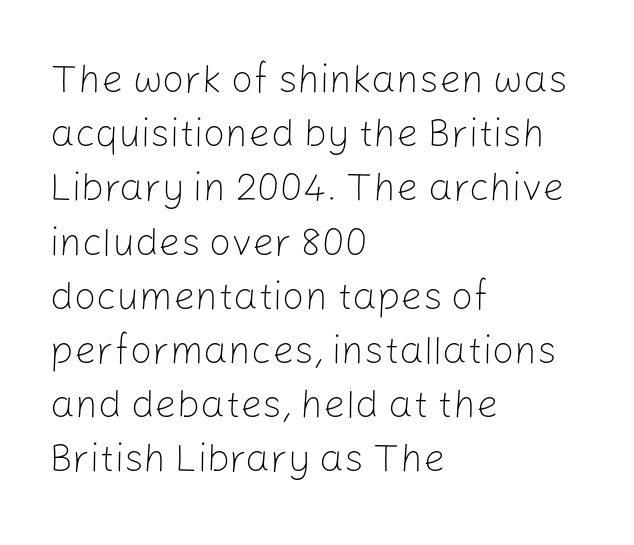
The image shows 39 px light sans-serif type, upright; set left-aligned, normal line spacing (1.39x), normal letter spacing, not underlined; low stroke contrast and a medium x-height.
